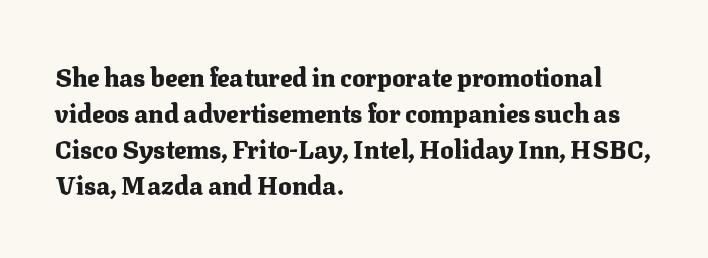
The image shows 25 px bold type, upright; set left-aligned, normal line spacing (1.44x), normal letter spacing, not underlined.
